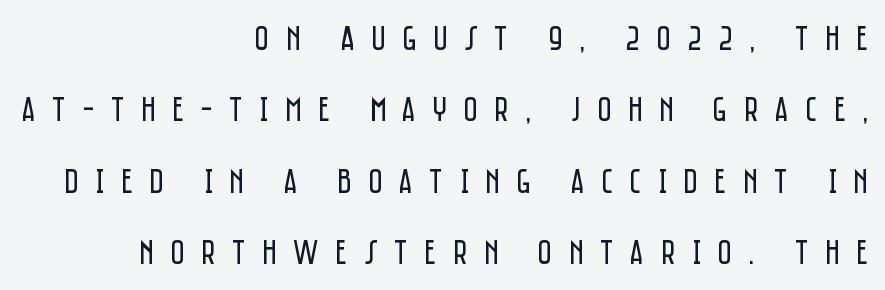
Do the characters align in a grid? No, the font is proportional. Does the type have serifs? No, each stem ends abruptly. A roman cut, with each character standing at attention. Only glyphs here, with clear space below each row.
